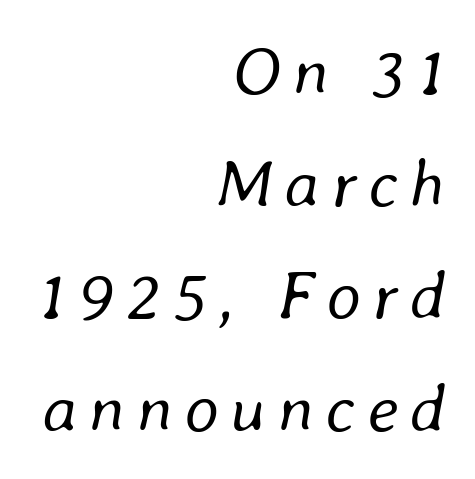
Q: Is the text bold? A: No.
Q: Is the text italic (slanted)? A: Yes, it leans right by about 8 degrees.
Q: Is the text underlined? A: No.
Q: How is the paragraph aligned? A: Right-aligned.
Q: Is the spacing between lines tight, normal or loose? A: Normal.
Q: Width (condensed, normal, or wide)? A: Normal.
Q: Stroke contrast? A: Low.
Q: x-height? A: Medium.
Q: Monospaced? A: No.
